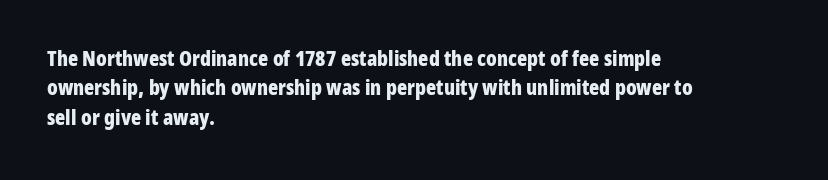
Q: Is the text bold? A: Yes.
Q: Is the text italic (slanted)? A: No, it is upright.
Q: Is the text underlined? A: No.
Q: How is the paragraph aligned? A: Left-aligned.
Q: Is the spacing between letters normal or unusually wide? A: Normal.
Q: Is the spacing between lines tight, normal or loose? A: Normal.
